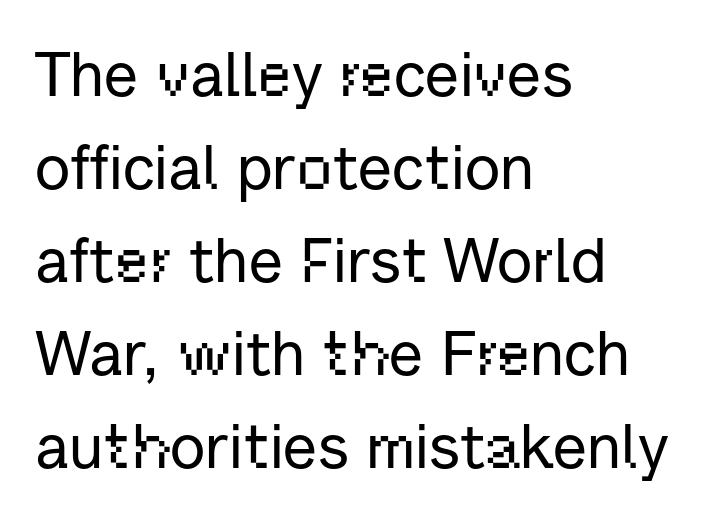
Q: Is the text italic (slanted)? A: No, it is upright.
Q: Is the typeface a serif or a sans-serif typeface? A: Sans-serif.
Q: Is the text underlined? A: No.
Q: How is the paragraph aligned? A: Left-aligned.
Q: Is the spacing between letters normal or unusually wide? A: Normal.
Q: Is the spacing between lines tight, normal or loose? A: Normal.
Q: Width (condensed, normal, or wide)? A: Normal.
Q: Stroke contrast? A: Low.
Q: x-height? A: Medium.
Q: Monospaced? A: No.
